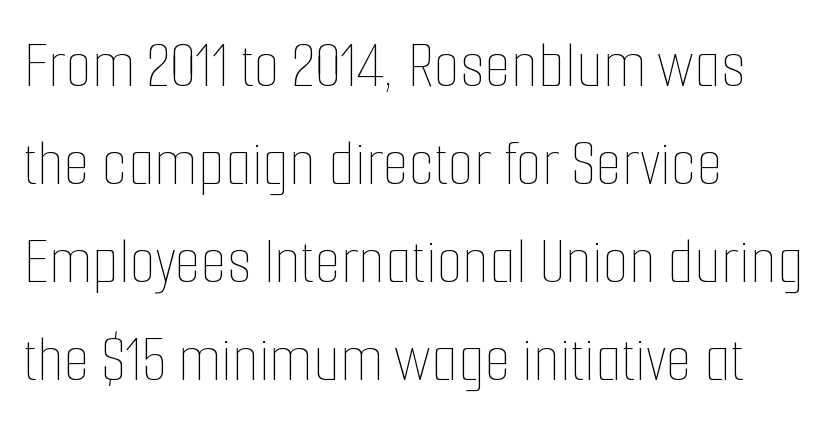
Q: Is the text bold? A: No.
Q: Is the text italic (slanted)? A: No, it is upright.
Q: Is the text underlined? A: No.
Q: How is the paragraph aligned? A: Left-aligned.
Q: Is the spacing between letters normal or unusually wide? A: Normal.
Q: Is the spacing between lines tight, normal or loose? A: Normal.
Q: Width (condensed, normal, or wide)? A: Condensed.
Q: Stroke contrast? A: Low.
Q: x-height? A: Medium.
Q: Monospaced? A: No.
